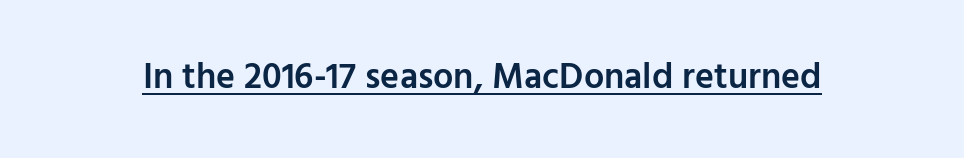
The image shows 36 px semibold sans-serif type, upright; set normal letter spacing, underlined; low stroke contrast and a medium x-height.
